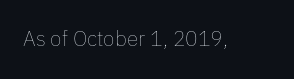
{"italic": "no", "bold": "no", "underline": "no", "letter_spacing": "normal", "letter_spacing_em": 0.0, "glyph_px": 21}
